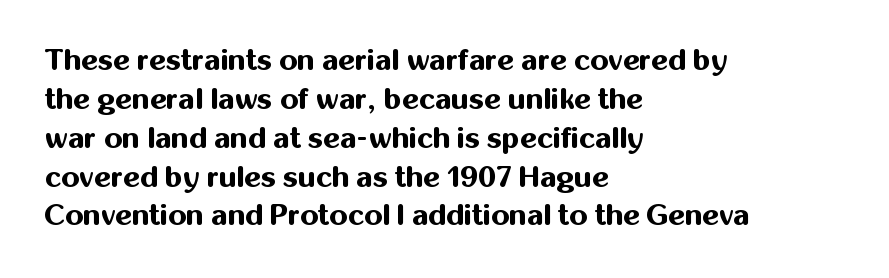
{"serif": "no", "italic": "no", "bold": "yes", "weight": "bold", "width": "normal", "stroke_contrast": "medium", "x_height": "medium", "monospaced": "no", "underline": "no", "align": "left", "line_spacing": "normal", "line_spacing_ratio": 1.34, "letter_spacing": "normal", "letter_spacing_em": 0.0, "glyph_px": 29}
